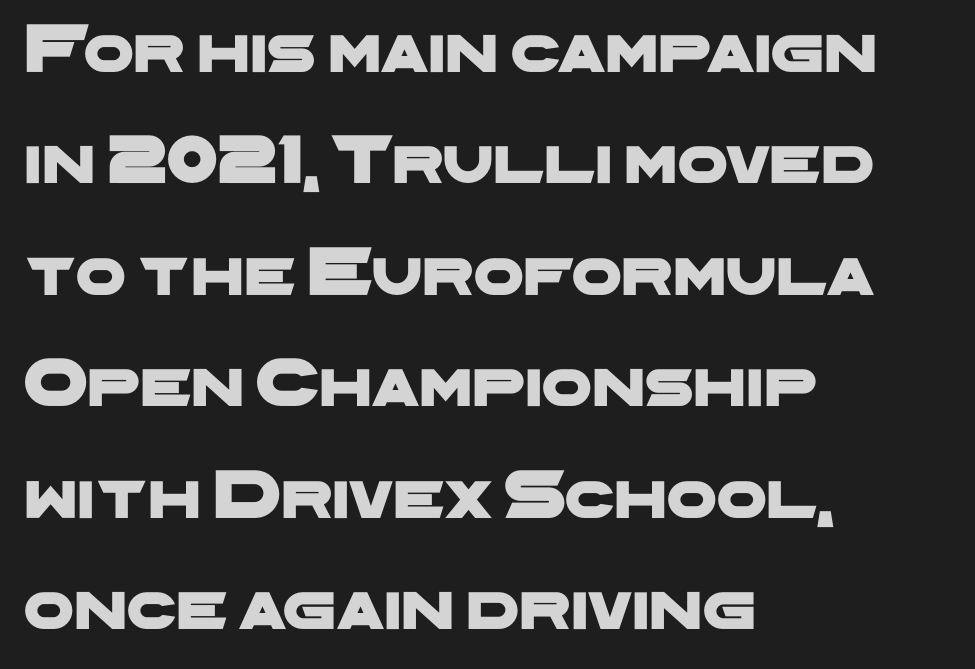
Q: Is the typeface a serif or a sans-serif typeface? A: Sans-serif.
Q: Is the text underlined? A: No.
Q: How is the paragraph aligned? A: Left-aligned.
Q: Is the spacing between letters normal or unusually wide? A: Normal.
Q: Is the spacing between lines tight, normal or loose? A: Normal.
Q: Width (condensed, normal, or wide)? A: Wide.
Q: Stroke contrast? A: Low.
Q: x-height? A: Medium.
Q: Monospaced? A: No.
